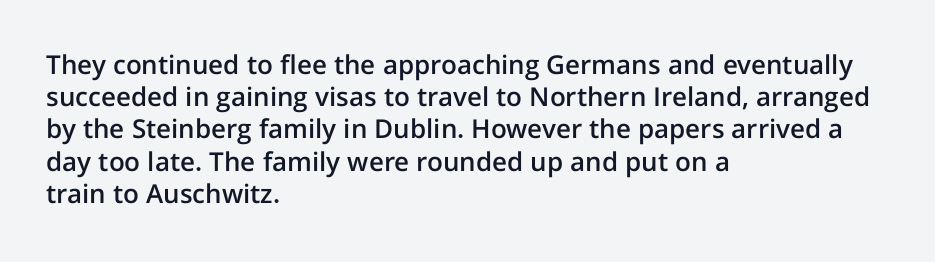
Q: Is the text bold? A: Semi-bold.
Q: Is the text italic (slanted)? A: No, it is upright.
Q: Is the text underlined? A: No.
Q: How is the paragraph aligned? A: Left-aligned.
Q: Is the spacing between letters normal or unusually wide? A: Normal.
